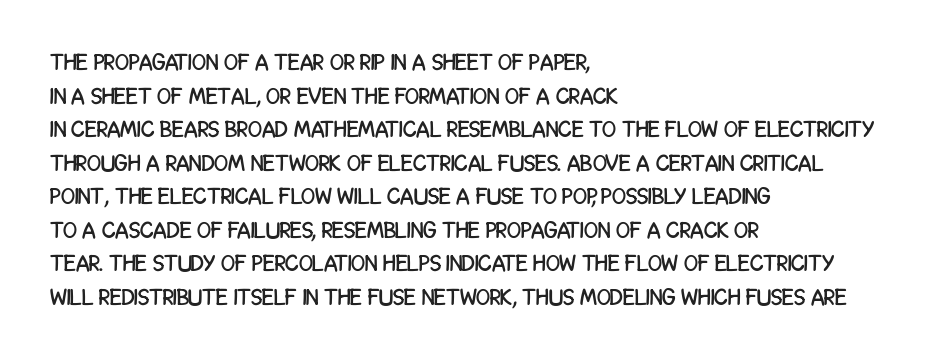
Notice how the passage keeps a crisp vertical edge on the left only. Ascenders rise straight up at ninety degrees. The passage shown is not underscored anywhere. Tracking value appears to be zero — textbook default spacing.
